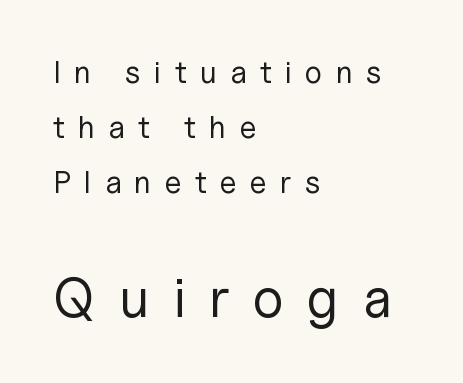
The image shows 55 px regular-weight sans-serif type, upright; set left-aligned, line spacing 1.78x, unusually wide letter spacing (+0.43 em), not underlined; the second (bottom) block is 1.77x larger; low stroke contrast and a medium x-height.
